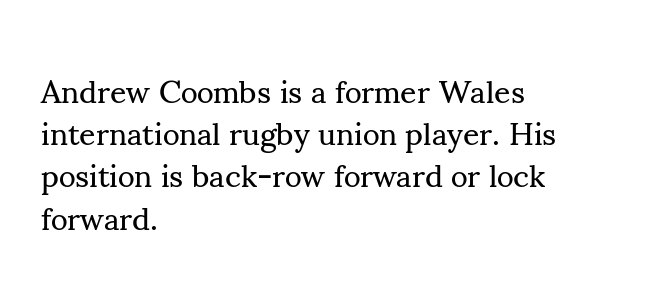
The image shows 32 px regular-weight serif type, upright; set left-aligned, normal line spacing (1.32x), normal letter spacing, not underlined; medium stroke contrast and a small x-height.
